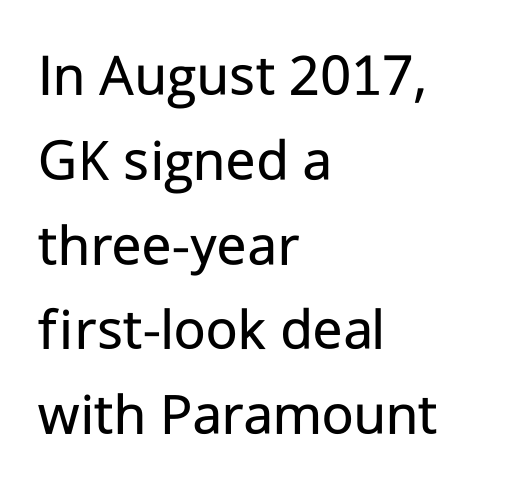
The image shows 61 px regular-weight sans-serif type, upright; set left-aligned, normal line spacing (1.39x), normal letter spacing, not underlined; low stroke contrast and a medium x-height.
